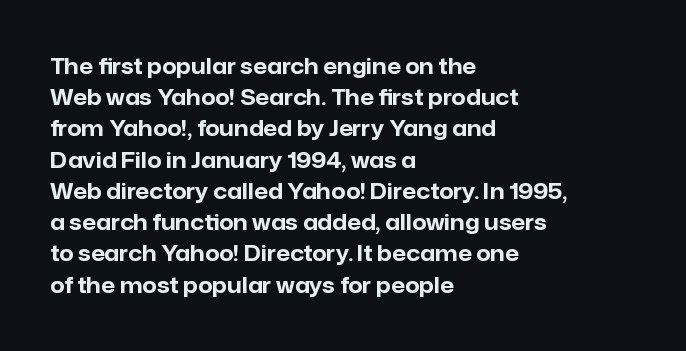
The image shows 22 px bold type, upright; set left-aligned, normal line spacing (1.42x), normal letter spacing, not underlined.
